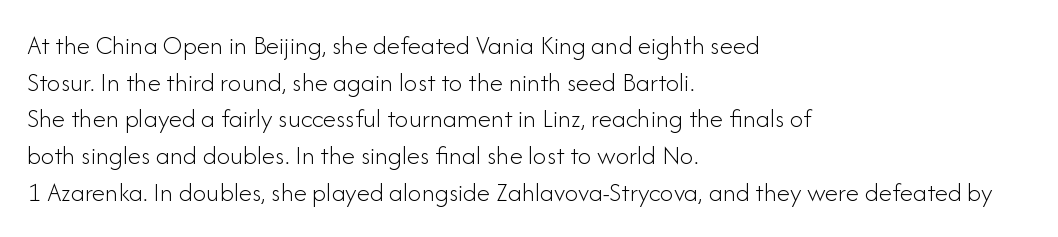
{"italic": "no", "bold": "no", "underline": "no", "align": "left", "line_spacing": "normal", "line_spacing_ratio": 1.36, "letter_spacing": "normal", "letter_spacing_em": 0.0, "glyph_px": 27}
